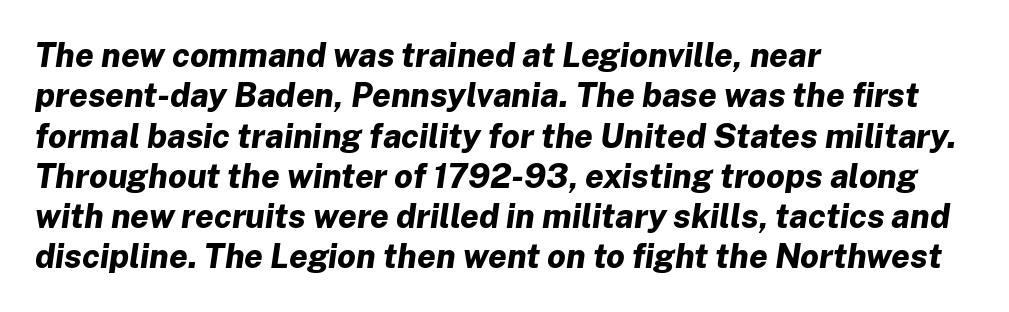
{"italic": "yes", "lean": "right", "slant_degrees": 8, "bold": "yes", "weight": "bold", "width": "normal", "stroke_contrast": "low", "x_height": "medium", "monospaced": "no", "underline": "no", "align": "left", "line_spacing_ratio": 1.22, "letter_spacing": "normal", "letter_spacing_em": 0.0, "glyph_px": 33}
